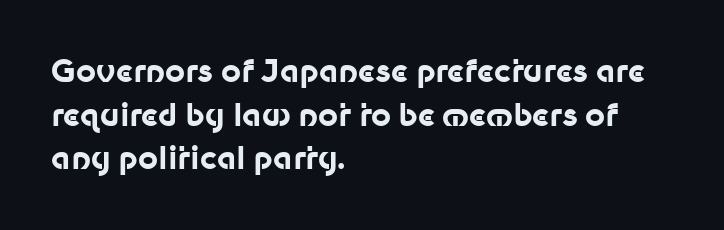
The image shows 31 px bold sans-serif type, upright; set left-aligned, normal line spacing (1.41x), normal letter spacing, not underlined; low stroke contrast and a medium x-height.
